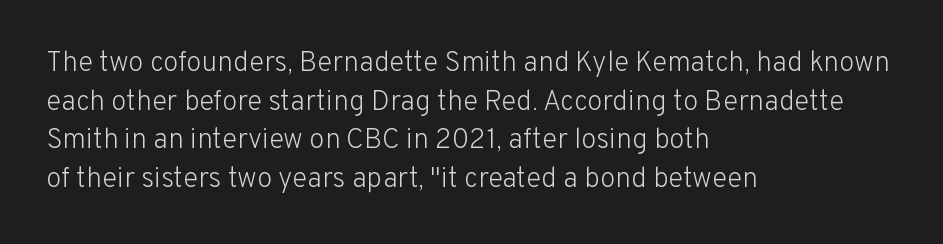
{"serif": "no", "italic": "no", "bold": "no", "weight": "light", "width": "normal", "stroke_contrast": "low", "x_height": "medium", "monospaced": "no", "underline": "no", "align": "left", "line_spacing": "normal", "line_spacing_ratio": 1.38, "letter_spacing": "normal", "letter_spacing_em": 0.0, "glyph_px": 28}
